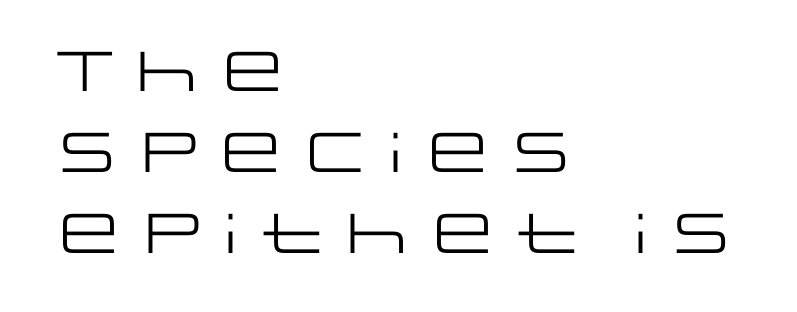
The image shows 56 px regular-weight, wide sans-serif type, upright; set left-aligned, normal line spacing (1.45x), normal letter spacing, not underlined; low stroke contrast and a large x-height.
